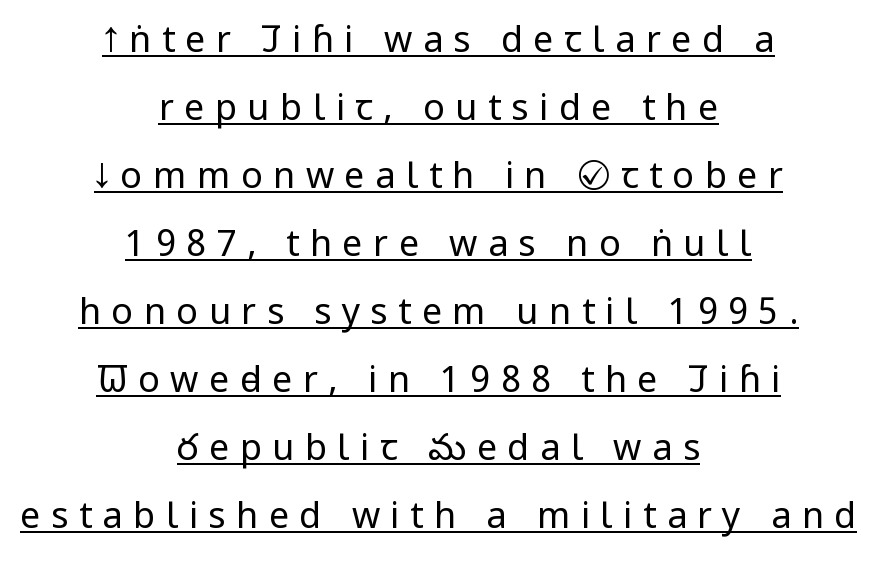
{"serif": "no", "italic": "no", "bold": "no", "weight": "regular", "width": "condensed", "stroke_contrast": "low", "x_height": "large", "monospaced": "no", "underline": "yes", "align": "center", "line_spacing_ratio": 1.89, "letter_spacing": "wide", "letter_spacing_em": 0.29, "glyph_px": 36}
